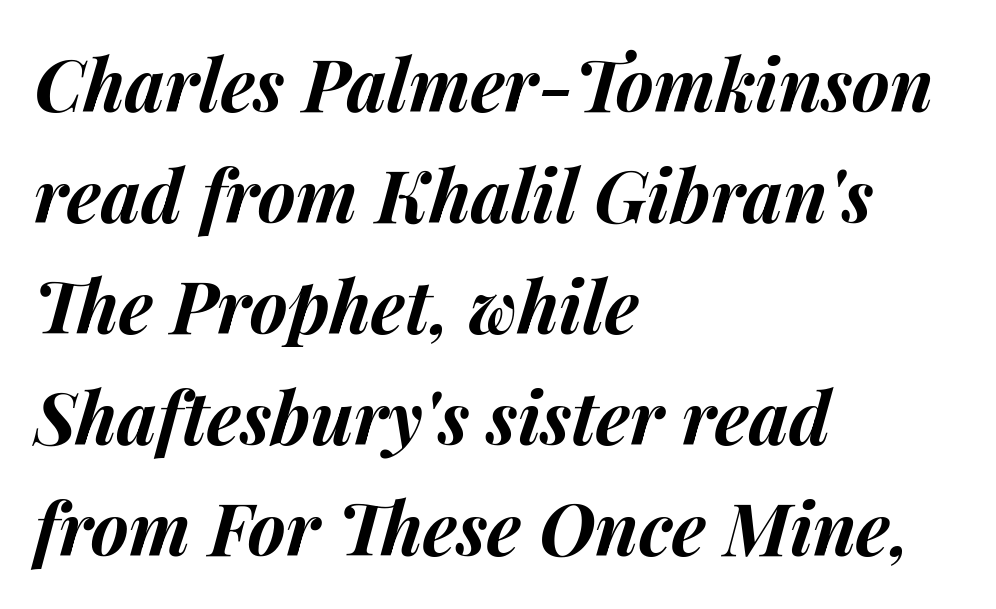
The image shows 72 px bold type, italic (leaning right); set left-aligned, normal line spacing (1.54x), normal letter spacing, not underlined; medium stroke contrast and a medium x-height.
